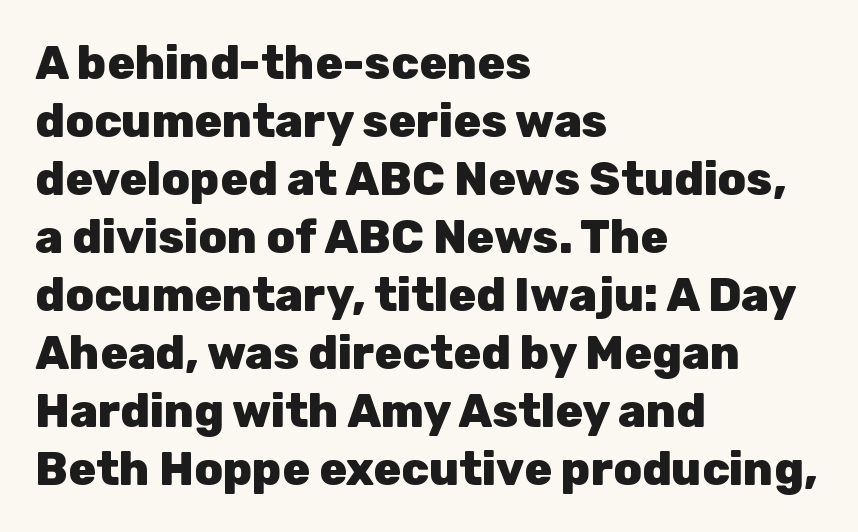
{"serif": "no", "italic": "no", "bold": "yes", "weight": "heavy", "width": "normal", "stroke_contrast": "low", "x_height": "medium", "monospaced": "no", "underline": "no", "align": "left", "line_spacing": "normal", "line_spacing_ratio": 1.26, "letter_spacing": "normal", "letter_spacing_em": 0.0, "glyph_px": 46}
